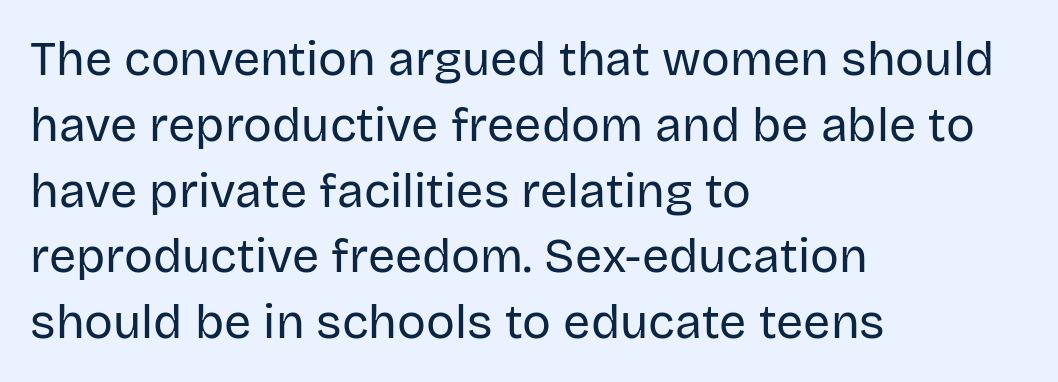
{"serif": "no", "italic": "no", "bold": "no", "weight": "regular", "width": "normal", "stroke_contrast": "low", "x_height": "large", "monospaced": "no", "underline": "no", "align": "left", "line_spacing": "normal", "line_spacing_ratio": 1.37, "letter_spacing": "normal", "letter_spacing_em": 0.0, "glyph_px": 48}
